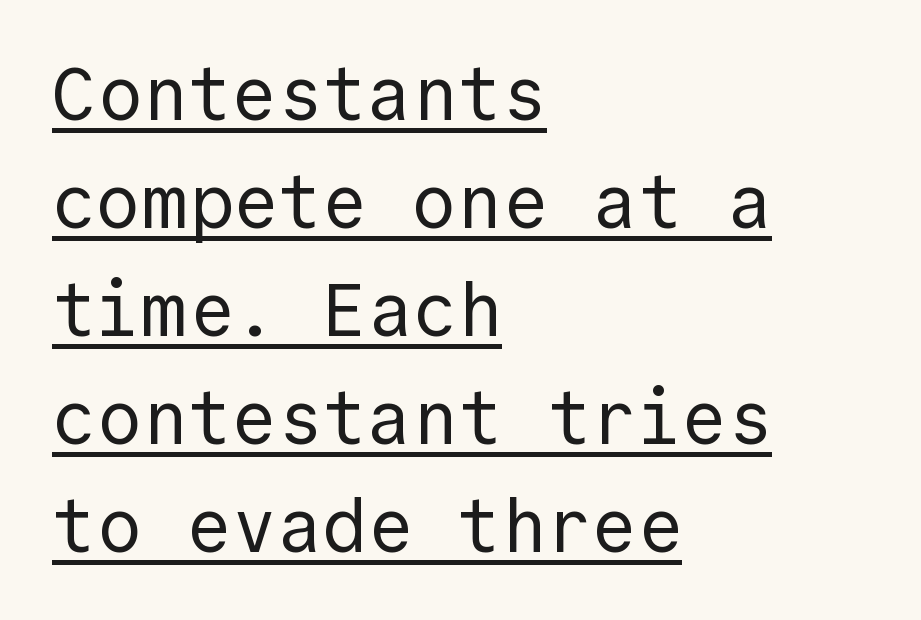
The image shows 75 px regular-weight sans-serif type, upright, monospaced; set left-aligned, normal line spacing (1.44x), normal letter spacing, underlined; a medium x-height.
